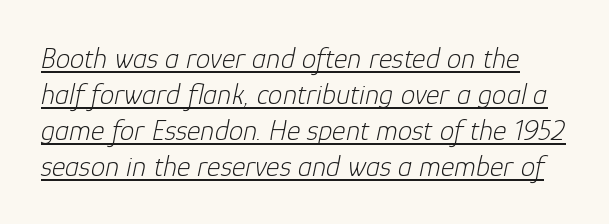
Is this a heavy cut? Hardly; it is regular or lighter. Looks like regular typesetting: each glyph gets only the width it needs. The sample's only ornament is a line tracing under the words. These lines keep a tight, regular rhythm from letter to letter. The font's italic variant was chosen for this text.
